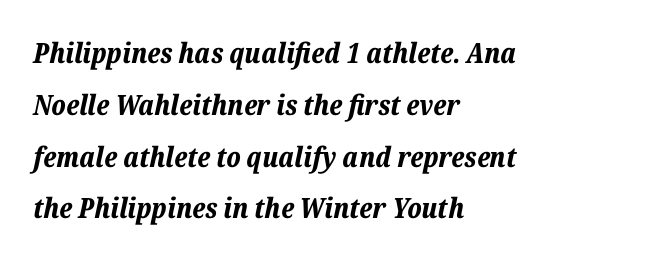
The image shows 28 px bold type, italic (leaning right); set left-aligned, line spacing 1.85x, normal letter spacing, not underlined; low stroke contrast and a medium x-height.
